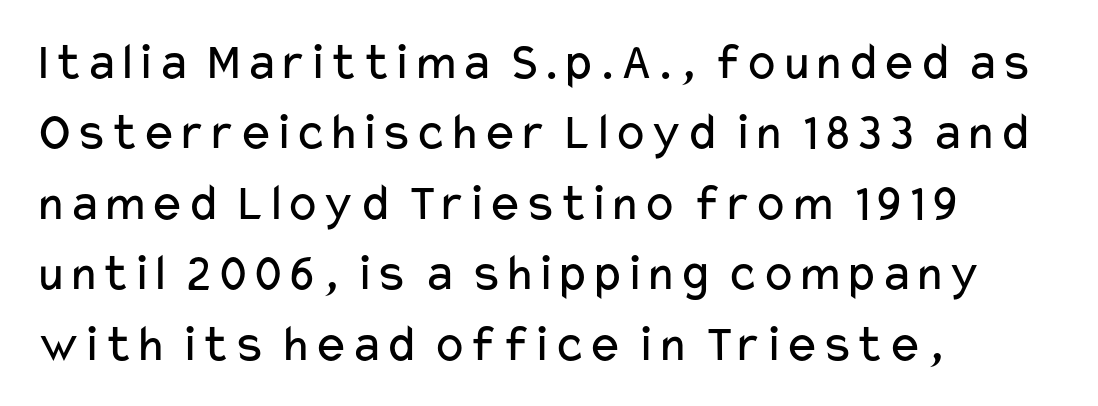
Interline gaps are of average width in this sample. The typography opts for an upright posture over an oblique one. Compared with a centered layout, this one pins lines to the left instead. The typeface chosen for these lines omits serifs.
